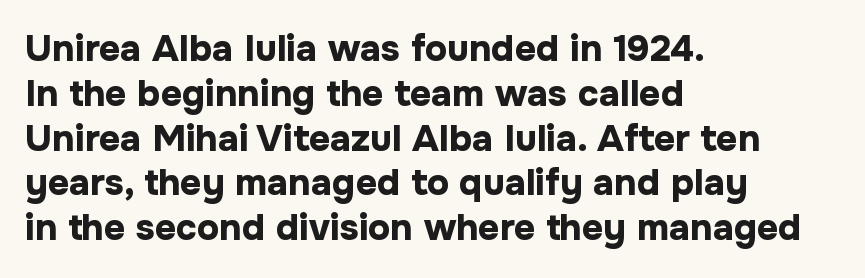
Note the varied advance widths — an 'i' is clearly narrower than an 'm'. Tall strokes in this sample are plumb rather than angled. The face used here is rendered with its standard letterfit. Which margin do the lines hug? The left one — the right edge is uneven. Each letter's strokes conclude bluntly, with no projecting serifs. Descender tails drop into unmarked territory.
